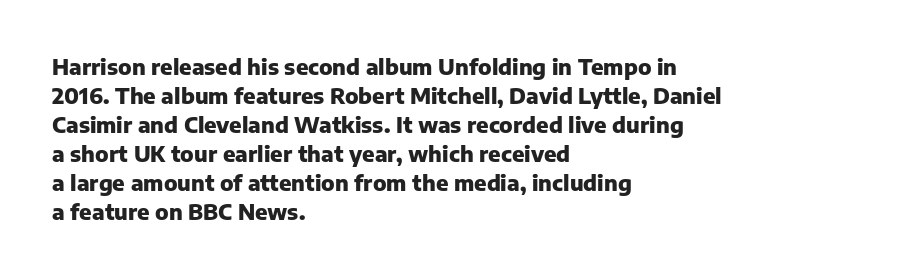
Q: Is the text bold? A: Yes.
Q: Is the text italic (slanted)? A: No, it is upright.
Q: Is the text underlined? A: No.
Q: How is the paragraph aligned? A: Left-aligned.
Q: Is the spacing between letters normal or unusually wide? A: Normal.
Q: Is the spacing between lines tight, normal or loose? A: Normal.
